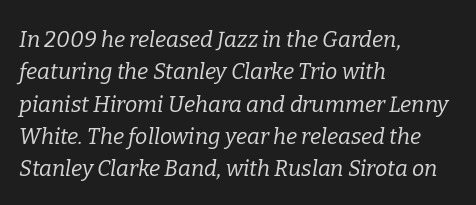
The image shows 22 px text type, italic (leaning right); set left-aligned, normal line spacing (1.47x), normal letter spacing, not underlined.
